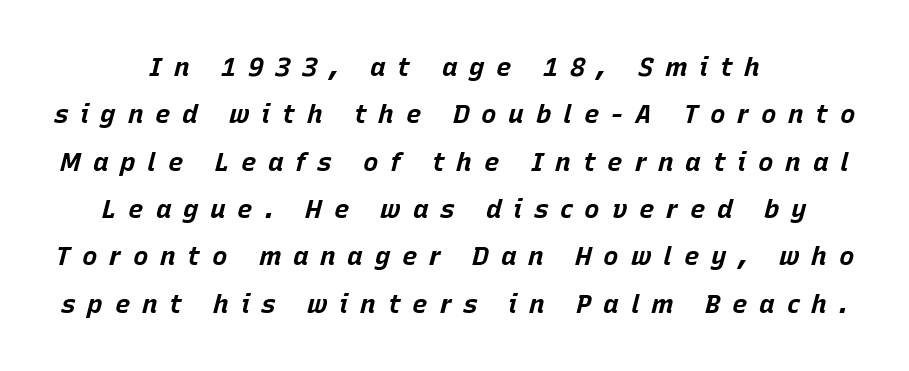
Plenty of ink on the page — the face is bold. Look at the tracking — it's clearly loosened, letters drifting apart. Notice how the passage keeps no hard edge, just a central spine. Plain, unruled lines of type. The passage shown leans; its letterforms are oblique.
